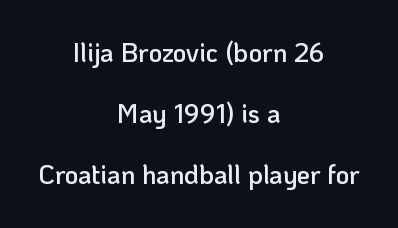
The image shows 26 px text type, upright; set centered, loose line spacing (2.34x), normal letter spacing, not underlined.
